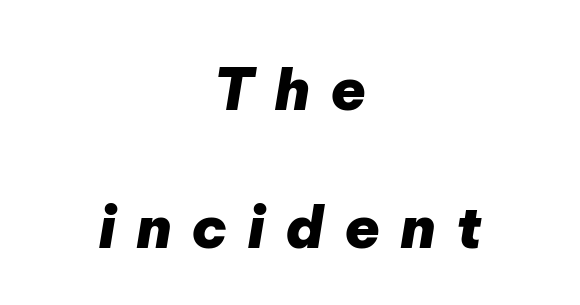
The image shows 58 px heavy type, italic (leaning right); set centered, loose line spacing (2.38x), unusually wide letter spacing (+0.34 em), not underlined; low stroke contrast and a medium x-height.
